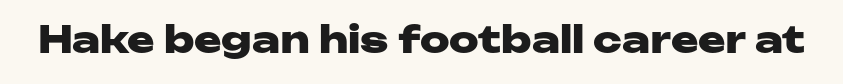
The image shows 37 px heavy, wide sans-serif type, upright; set normal letter spacing, not underlined; low stroke contrast and a medium x-height.
